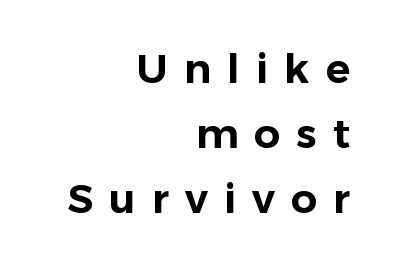
Serifs: no, the terminals of the letterforms are clean. Line ends are locked; line starts wander. This sample uses an upright cut, with every glyph sitting square on the baseline. In terms of leading, this rendering sits right in the middle. Nobody drew a line under any word here.
